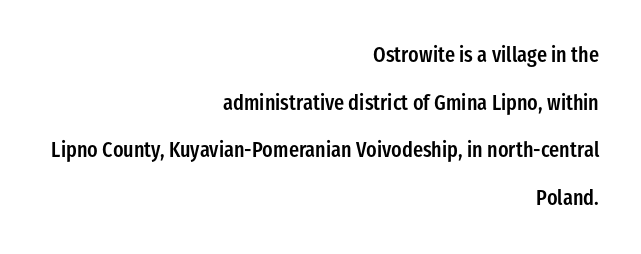
Every character sits straight up, as roman type does. Default kerning and tracking; the words read as compact shapes. Does the leading feel generous? Absolutely, it's lavish. Stems and bowls a touch heavier than normal — semibold.
